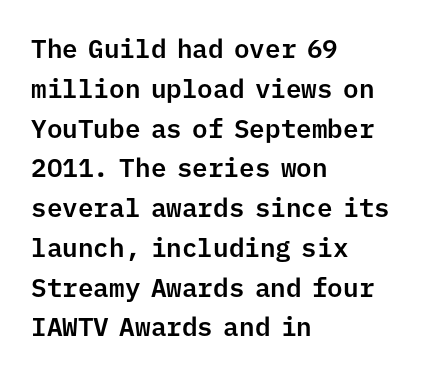
{"italic": "no", "underline": "no", "align": "left", "line_spacing": "normal", "line_spacing_ratio": 1.53, "letter_spacing": "normal", "letter_spacing_em": 0.0, "glyph_px": 26}
